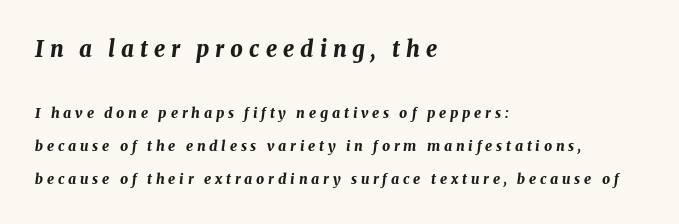
{"italic": "yes", "lean": "right", "slant_degrees": 8, "bold": "yes", "underline": "no", "align": "left", "line_spacing": "loose", "line_spacing_ratio": 2.35, "letter_spacing": "wide", "letter_spacing_em": 0.27, "larger_block": "first", "size_ratio": 1.57, "glyph_px": 22}
